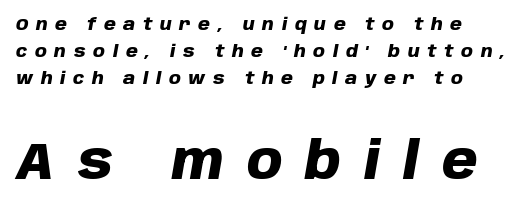
Q: Is the text bold? A: Yes.
Q: Is the text italic (slanted)? A: Yes, it leans right by about 10 degrees.
Q: Is the text underlined? A: No.
Q: How is the paragraph aligned? A: Left-aligned.
Q: Is the spacing between letters normal or unusually wide? A: Unusually wide.
Q: Is the spacing between lines tight, normal or loose? A: Normal.
Q: Which block of text is set in a larger size, the first (top) or the second (bottom)? A: The second (bottom) one.
Q: Width (condensed, normal, or wide)? A: Normal.
Q: Stroke contrast? A: Low.
Q: x-height? A: Large.
Q: Monospaced? A: No.
